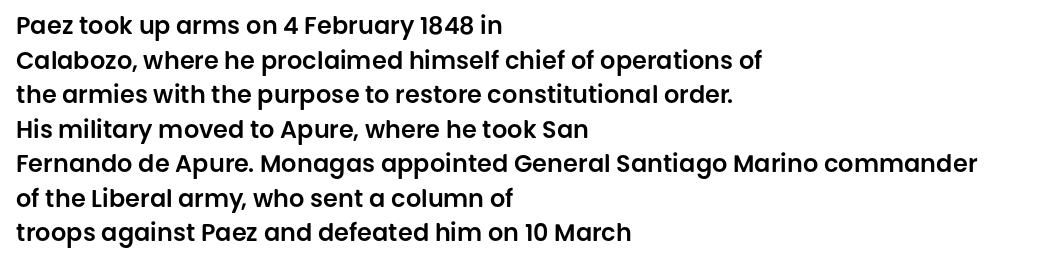
Q: Is the text italic (slanted)? A: No, it is upright.
Q: Is the text underlined? A: No.
Q: How is the paragraph aligned? A: Left-aligned.
Q: Is the spacing between letters normal or unusually wide? A: Normal.
Q: Is the spacing between lines tight, normal or loose? A: Normal.
